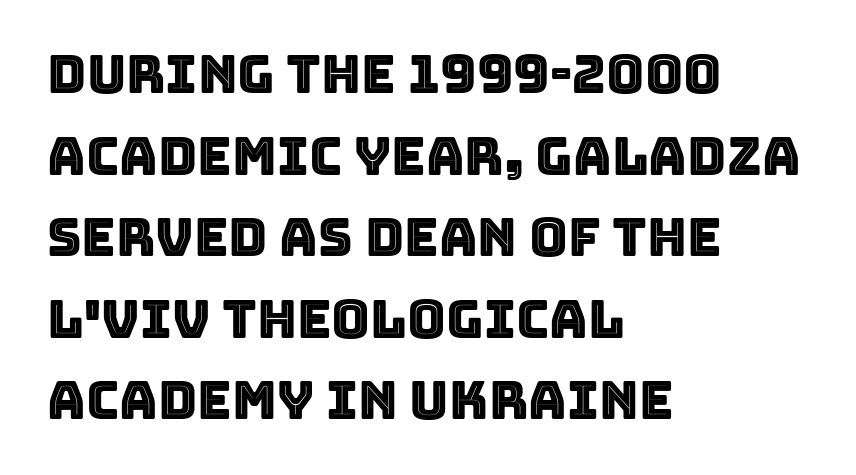
Does extra space separate the letters? No, they use regular spacing. The string is rendered with underlining switched off. Typeset ragged right — the left edge is the straight one. One glance says typical: line gaps are just what's usual. Here the designer chose a conventional face with non-uniform glyph widths.
